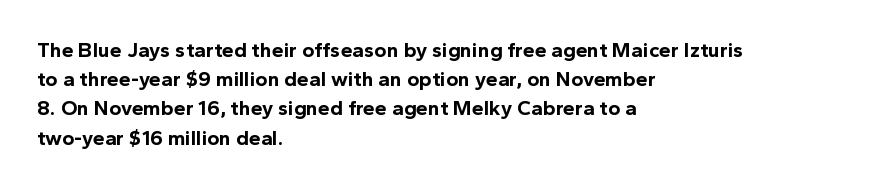
The image shows 21 px bold type, upright; set left-aligned, normal line spacing (1.39x), normal letter spacing, not underlined.
